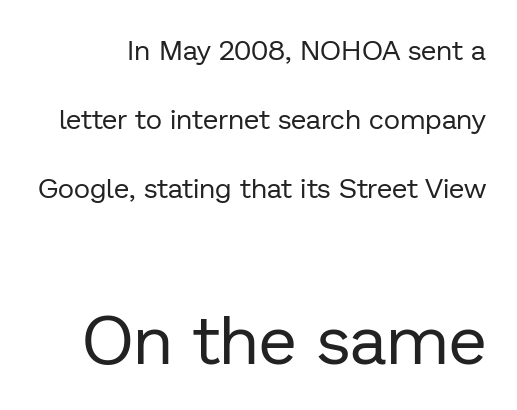
The image shows 69 px regular-weight sans-serif type, upright; set loose line spacing (2.46x), normal letter spacing, not underlined; the second (bottom) block is 2.46x larger; low stroke contrast and a medium x-height.
